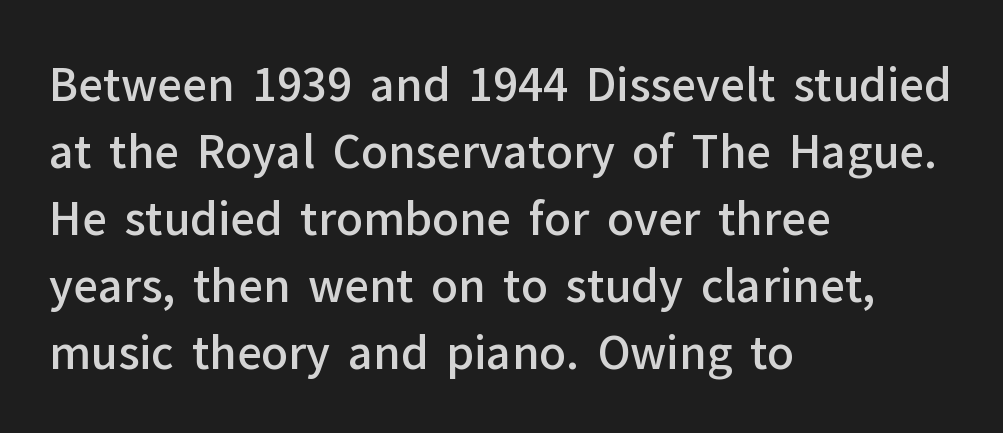
{"serif": "no", "italic": "no", "bold": "semi", "weight": "semibold", "width": "normal", "stroke_contrast": "low", "x_height": "medium", "monospaced": "no", "underline": "no", "align": "left", "line_spacing": "normal", "line_spacing_ratio": 1.52, "letter_spacing": "normal", "letter_spacing_em": 0.0, "glyph_px": 44}
